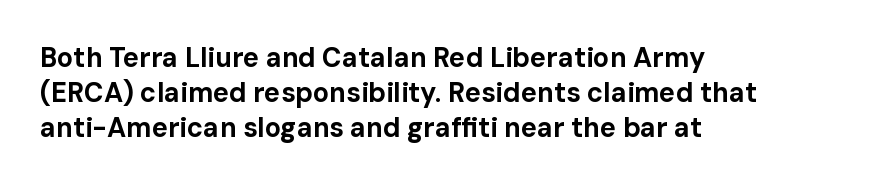
The image shows 27 px bold type, upright; set left-aligned, normal line spacing (1.29x), normal letter spacing, not underlined.
